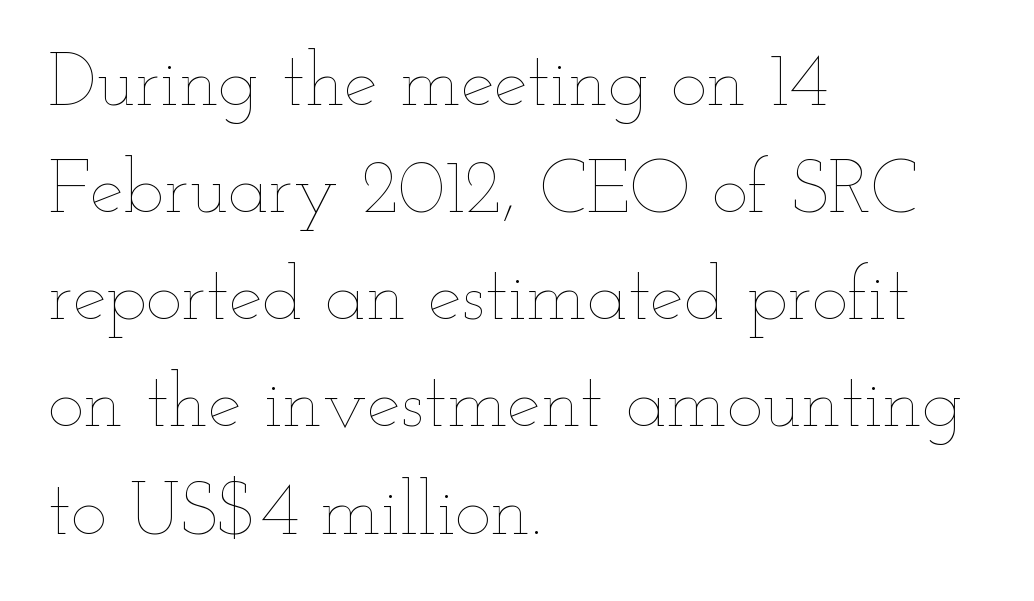
Tall strokes in this sample are plumb rather than angled. No word sits above an underline. Spacing verdict: proportional, widths tailored to each character. The setting favours the left margin, as ordinary paragraphs usually do.
